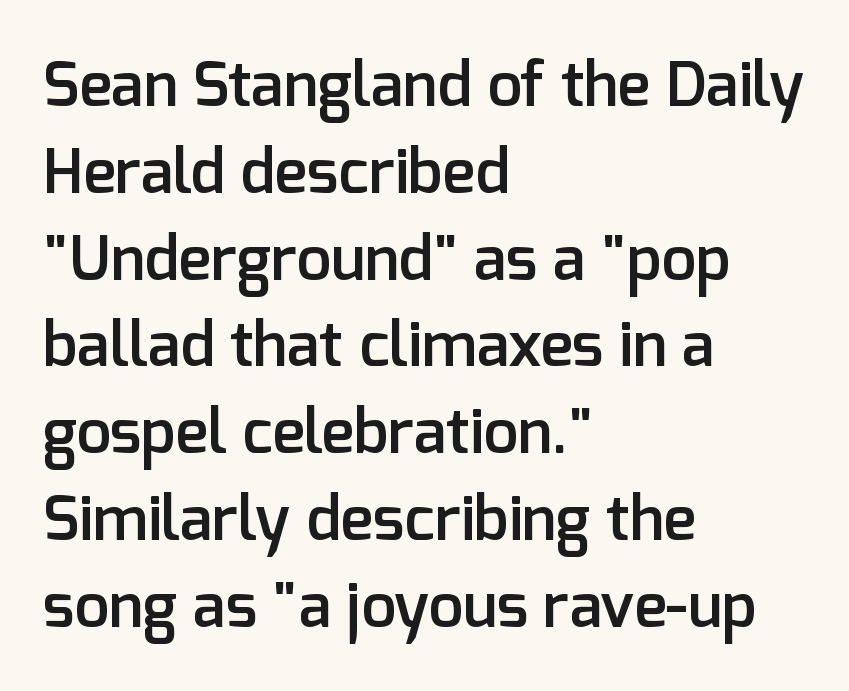
The image shows 62 px semibold sans-serif type, upright; set left-aligned, normal line spacing (1.4x), normal letter spacing, not underlined; low stroke contrast and a medium x-height.
